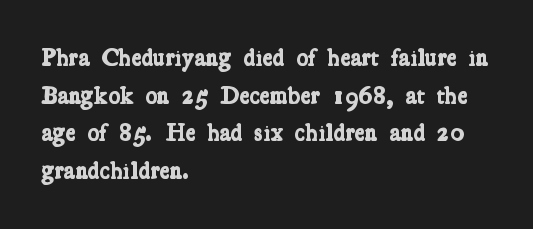
Q: Is the text bold? A: Yes.
Q: Is the text underlined? A: No.
Q: How is the paragraph aligned? A: Left-aligned.
Q: Is the spacing between letters normal or unusually wide? A: Normal.
Q: Is the spacing between lines tight, normal or loose? A: Normal.
